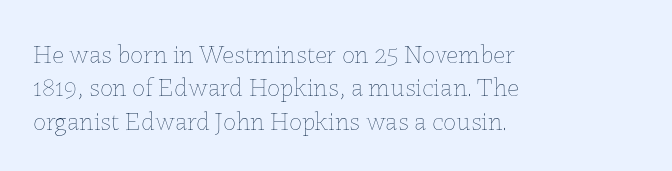
{"italic": "no", "bold": "no", "underline": "no", "align": "left", "line_spacing": "normal", "line_spacing_ratio": 1.28, "letter_spacing": "normal", "letter_spacing_em": 0.0, "glyph_px": 26}
